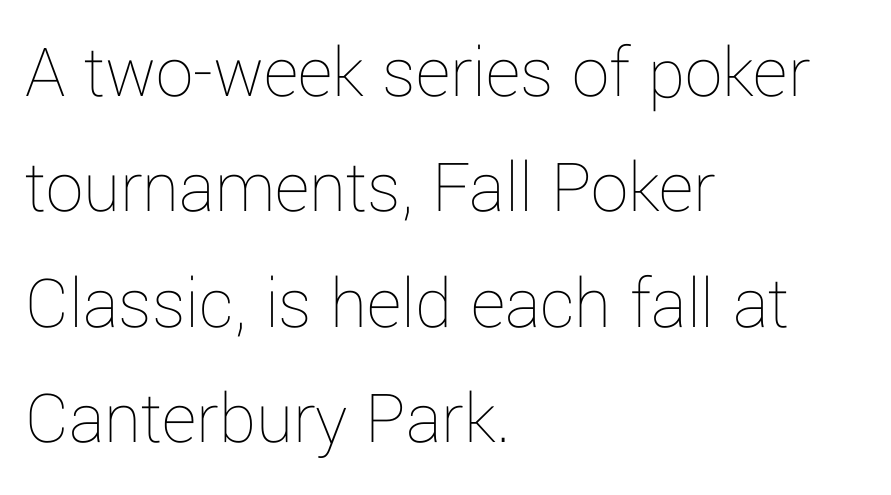
The specimen reads as upright at a glance. Nothing heavy about these letters — not bold at all. Honestly, there is no underline to notice here at all. Line starts are locked; line ends wander.
